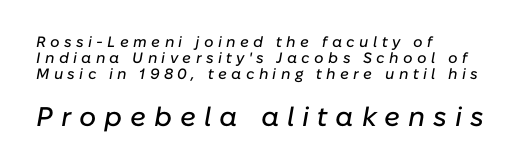
The image shows 27 px text type, italic (leaning right); set left-aligned, tight line spacing (1.07x), unusually wide letter spacing (+0.29 em), not underlined; the second (bottom) block is 1.8x larger.
